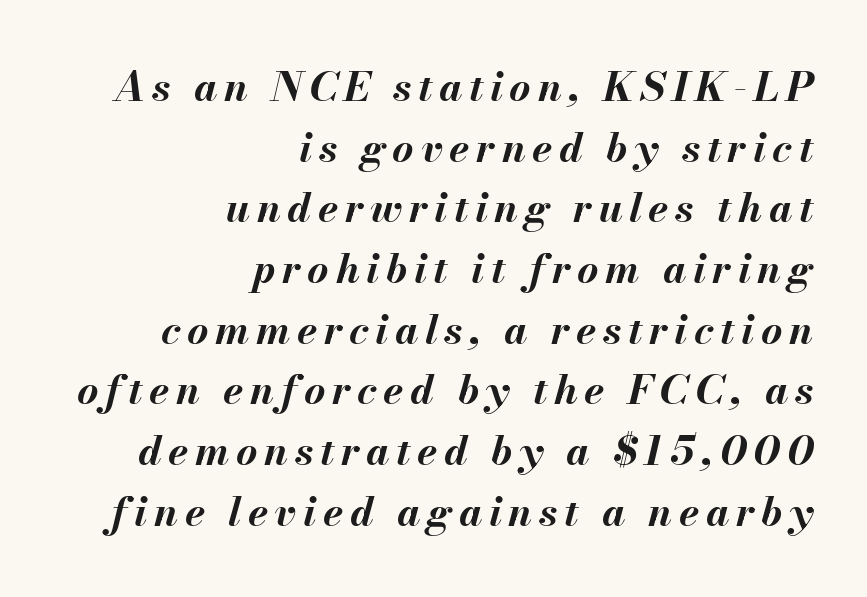
The glyphs look as if they've been sheared to an angle. Caption: multi-line text, flush right, ragged left. Honestly, the row spacing looks completely unremarkable. Note the varied advance widths — an 'i' is clearly narrower than an 'm'. The font is running at its bold setting. Honestly, there is no underline to notice here at all.
